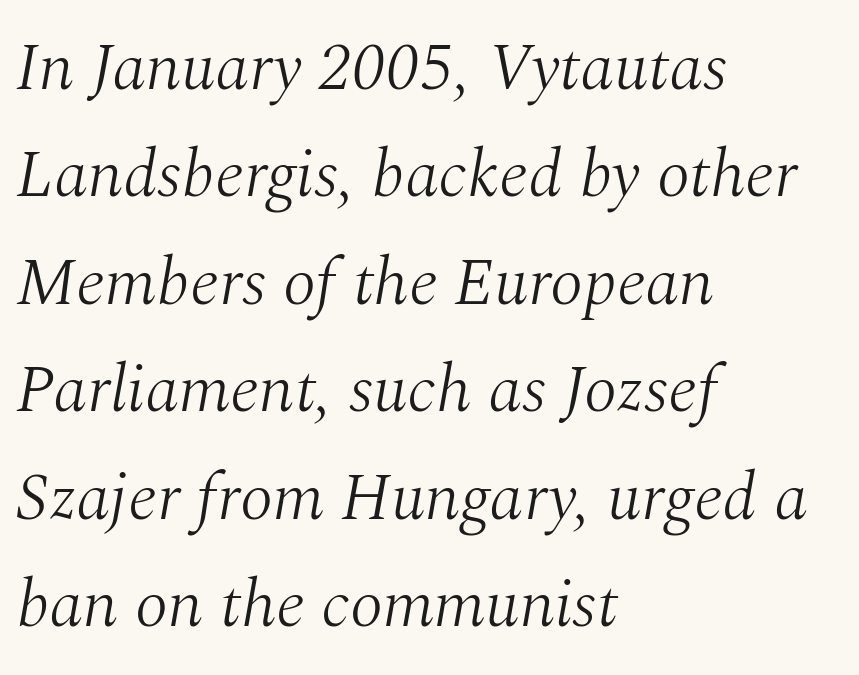
{"serif": "yes", "italic": "yes", "lean": "right", "slant_degrees": 10, "bold": "no", "weight": "light", "width": "normal", "stroke_contrast": "medium", "x_height": "medium", "monospaced": "no", "underline": "no", "align": "left", "line_spacing": "normal", "line_spacing_ratio": 1.58, "letter_spacing": "normal", "letter_spacing_em": 0.0, "glyph_px": 68}
